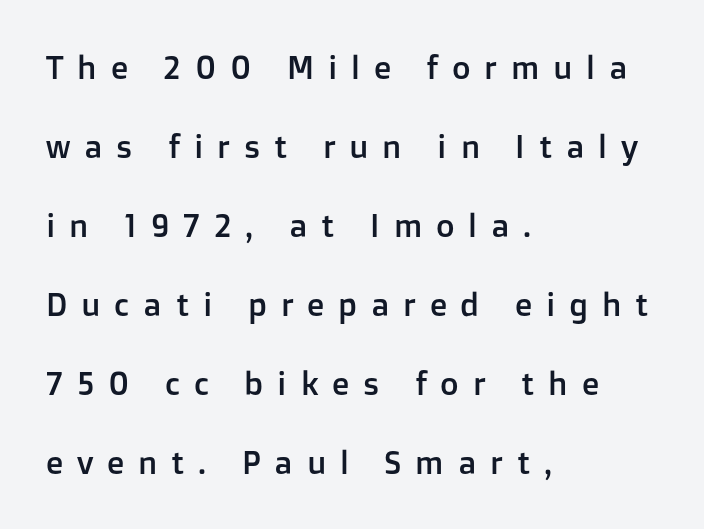
Q: Is the text italic (slanted)? A: No, it is upright.
Q: Is the typeface a serif or a sans-serif typeface? A: Sans-serif.
Q: Is the text underlined? A: No.
Q: How is the paragraph aligned? A: Left-aligned.
Q: Is the spacing between letters normal or unusually wide? A: Unusually wide.
Q: Is the spacing between lines tight, normal or loose? A: Loose.
Q: Width (condensed, normal, or wide)? A: Normal.
Q: Stroke contrast? A: Low.
Q: x-height? A: Medium.
Q: Monospaced? A: No.
